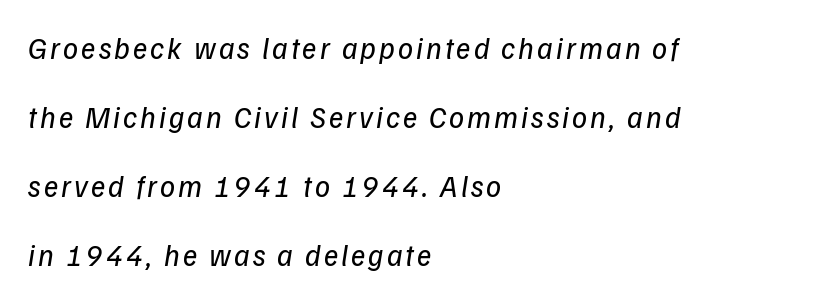
{"italic": "yes", "lean": "right", "slant_degrees": 9, "bold": "no", "weight": "regular", "width": "normal", "stroke_contrast": "low", "x_height": "medium", "monospaced": "no", "underline": "no", "align": "left", "line_spacing": "loose", "line_spacing_ratio": 2.3, "glyph_px": 30}
